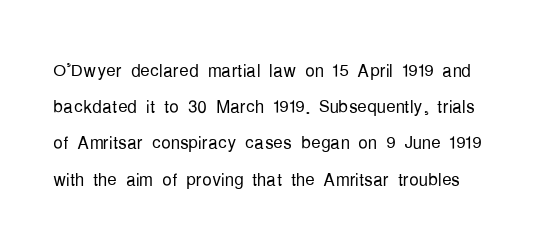
Students, note that the glyphs here touch the page at normal intervals. Notice how the stems are strictly vertical — no italics here. This reads as an unemphasized weight, regular at the heaviest. In terms of leading, this rendering sits right in the middle. The string is rendered with underlining switched off.
